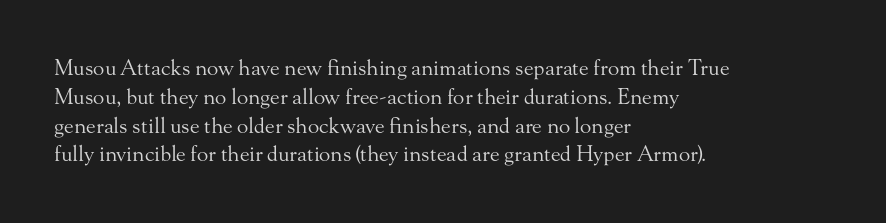
Each new line begins a customary step beneath the previous one. Stems here are at most as thick as an everyday book face. Words appear dense and cohesive because spacing is normal. Descenders hang freely into open space. The axis of the letterforms is exactly vertical.
